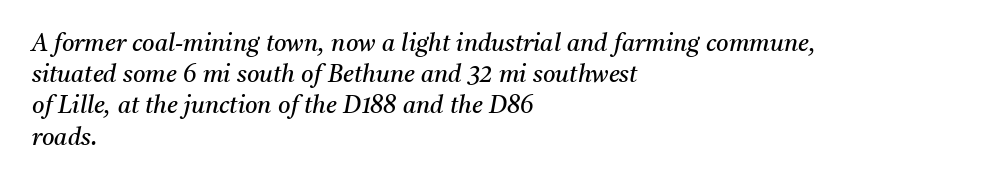
{"italic": "yes", "lean": "right", "slant_degrees": 11, "bold": "no", "underline": "no", "align": "left", "line_spacing": "normal", "line_spacing_ratio": 1.3, "letter_spacing": "normal", "letter_spacing_em": 0.0, "glyph_px": 24}
